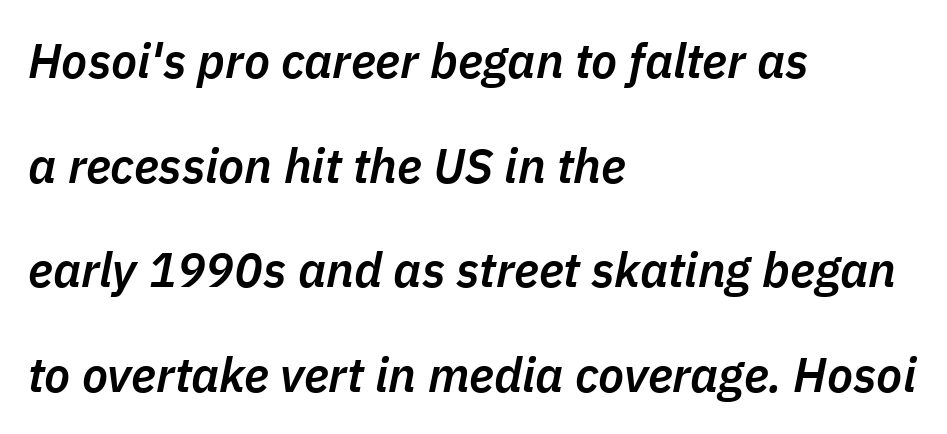
The face used here is a semibold: visibly heavier than regular, lighter than bold. The rendering uses natural spacing where letterforms have individual widths. One glance says open: line gaps are wider than usual. Plain, unruled lines of type. Posture: slanted.
